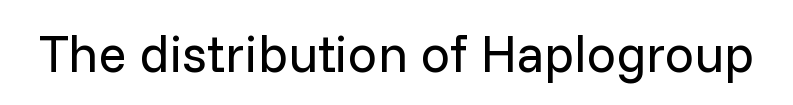
{"serif": "no", "italic": "no", "bold": "no", "weight": "regular", "width": "normal", "stroke_contrast": "low", "x_height": "medium", "monospaced": "no", "underline": "no", "letter_spacing": "normal", "letter_spacing_em": 0.0, "glyph_px": 52}
